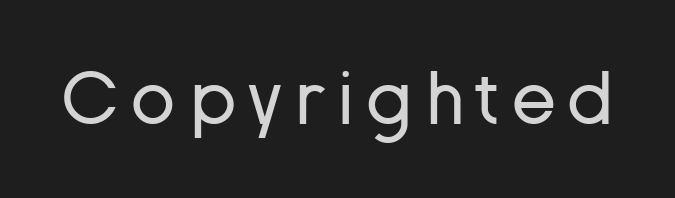
The image shows 74 px regular-weight sans-serif type, upright; set not underlined; low stroke contrast and a medium x-height.
